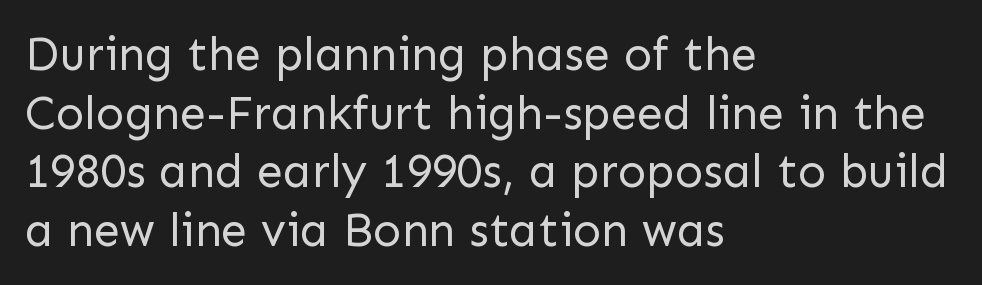
The image shows 47 px regular-weight sans-serif type, upright; set left-aligned, normal line spacing (1.25x), normal letter spacing, not underlined; low stroke contrast and a medium x-height.
